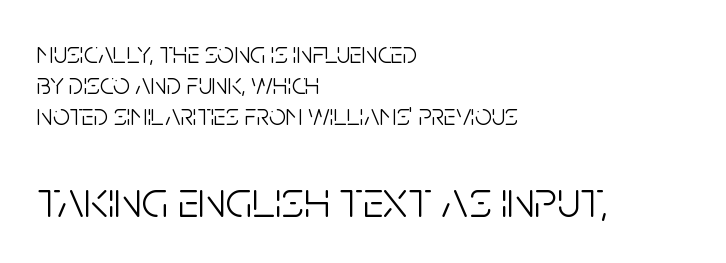
{"serif": "no", "italic": "no", "bold": "no", "weight": "light", "width": "condensed", "stroke_contrast": "low", "x_height": "large", "monospaced": "no", "underline": "no", "align": "left", "line_spacing": "tight", "line_spacing_ratio": 1.04, "letter_spacing": "normal", "letter_spacing_em": 0.0, "larger_block": "second", "size_ratio": 1.73, "glyph_px": 52}
